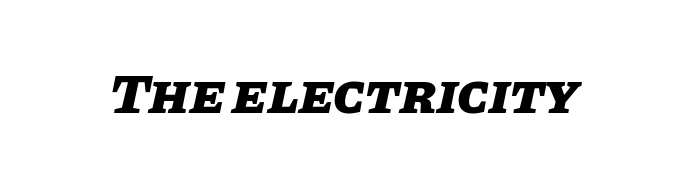
The image shows 57 px heavy type, italic (leaning right); set normal letter spacing, not underlined; low stroke contrast and a large x-height.
